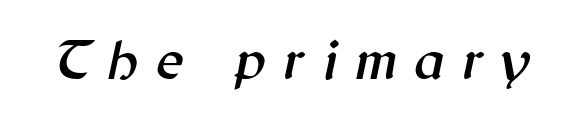
Q: Is the text italic (slanted)? A: Yes, it leans right by about 12 degrees.
Q: Is the text underlined? A: No.
Q: Is the spacing between letters normal or unusually wide? A: Unusually wide.
Q: Width (condensed, normal, or wide)? A: Normal.
Q: Stroke contrast? A: Medium.
Q: x-height? A: Medium.
Q: Monospaced? A: No.
